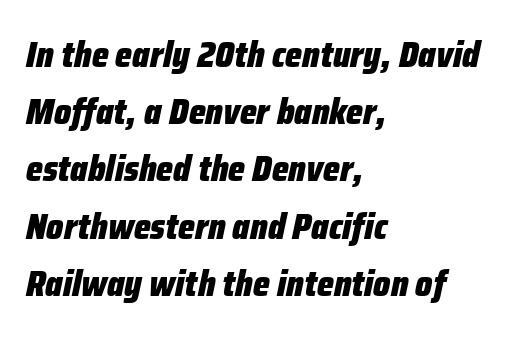
Notice how descenders clear the ascenders below comfortably — that's standard leading. Check under the words: just untouched page. Would a proofreader flag this as italicized? Yes. This sample has the flowing, uneven cadence of proportional lettering. Heft: maximum for text — a bold. No extra tracking has been applied to these lines.
